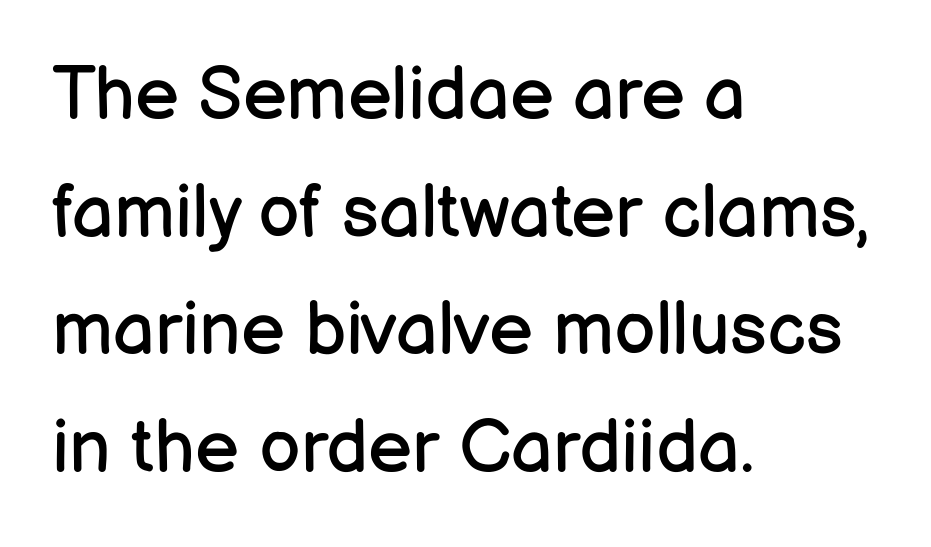
A quiet, ordinary-to-light weight characterises the typeface. This sample uses plain, unmodified letter spacing. Type style note: lacks serifs. Unlike italic type, these characters show no tilt at all. Words float on clear page, feet unadorned. The rendering anchors every line to the left-hand side.
